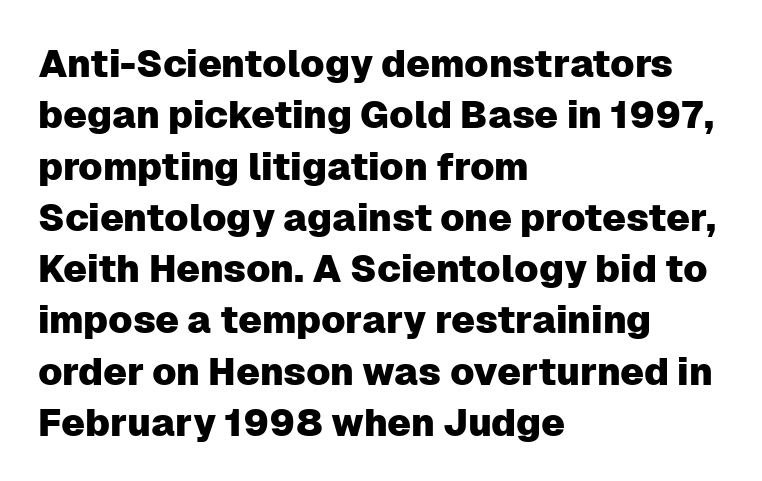
The image shows 38 px sans-serif type, upright; set left-aligned, normal line spacing (1.35x), normal letter spacing, not underlined; low stroke contrast and a medium x-height.
